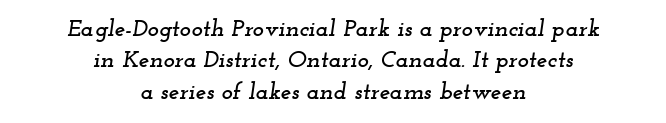
Q: Is the text italic (slanted)? A: Yes, it leans right by about 12 degrees.
Q: Is the text underlined? A: No.
Q: How is the paragraph aligned? A: Centered.
Q: Is the spacing between letters normal or unusually wide? A: Normal.
Q: Is the spacing between lines tight, normal or loose? A: Normal.
